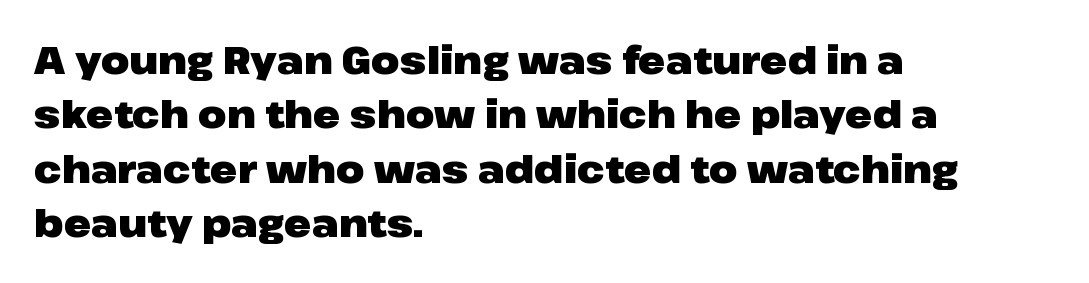
The image shows 37 px heavy, wide sans-serif type, upright; set left-aligned, normal line spacing (1.47x), normal letter spacing, not underlined; low stroke contrast and a medium x-height.
